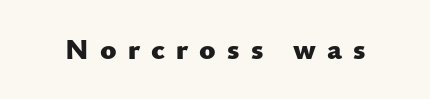
Q: Is the text bold? A: Yes.
Q: Is the text italic (slanted)? A: No, it is upright.
Q: Is the typeface a serif or a sans-serif typeface? A: Sans-serif.
Q: Is the text underlined? A: No.
Q: Is the spacing between letters normal or unusually wide? A: Unusually wide.
Q: Width (condensed, normal, or wide)? A: Normal.
Q: Stroke contrast? A: Low.
Q: x-height? A: Small.
Q: Monospaced? A: No.
